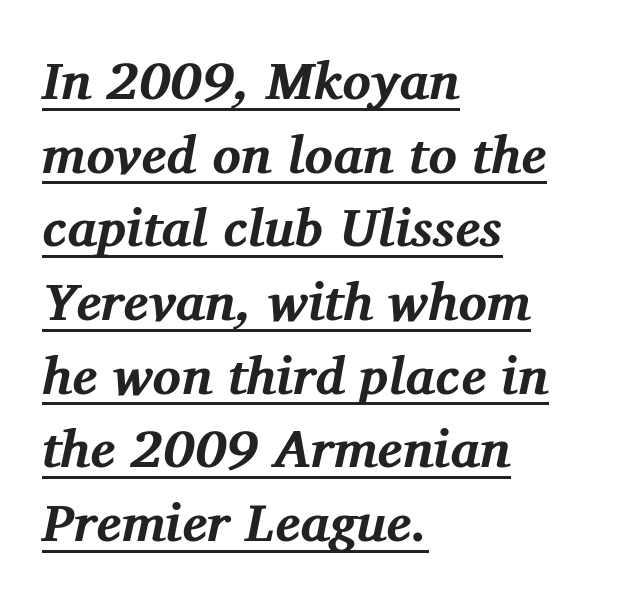
{"serif": "yes", "italic": "yes", "lean": "right", "slant_degrees": 11, "bold": "yes", "weight": "bold", "width": "normal", "stroke_contrast": "medium", "x_height": "medium", "monospaced": "no", "underline": "yes", "align": "left", "line_spacing": "normal", "line_spacing_ratio": 1.39, "letter_spacing": "normal", "letter_spacing_em": 0.0, "glyph_px": 53}
